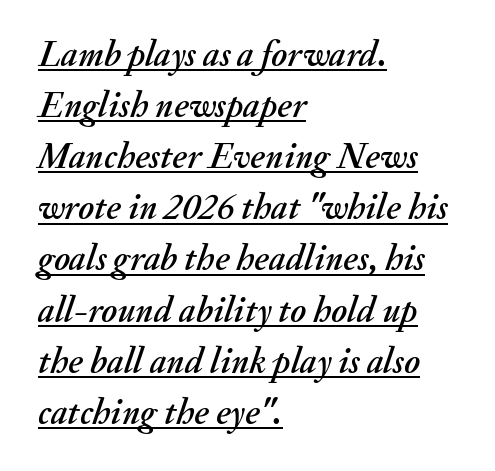
Spacing between characters is what you'd get straight out of the box. Proportional: the letters do not fall into vertical columns. Is there much room between lines? A standard amount, neither cramped nor airy. The passage is arranged the way most books set body copy — flush left. The passage shown leans; its letterforms are oblique.
